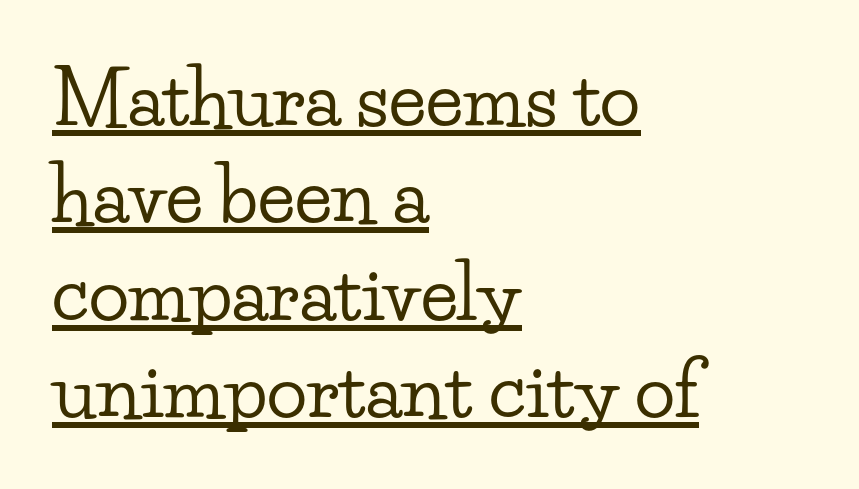
The image shows 75 px wide serif type, upright; set left-aligned, normal line spacing (1.3x), normal letter spacing, underlined; low stroke contrast and a small x-height.
